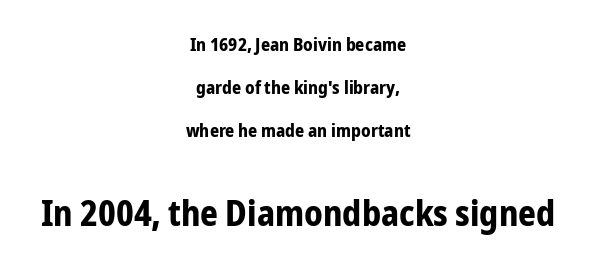
{"serif": "no", "italic": "no", "bold": "yes", "weight": "bold", "width": "condensed", "stroke_contrast": "low", "x_height": "medium", "monospaced": "no", "underline": "no", "align": "center", "line_spacing": "loose", "line_spacing_ratio": 2.38, "letter_spacing": "normal", "letter_spacing_em": 0.0, "larger_block": "second", "size_ratio": 1.94, "glyph_px": 35}
